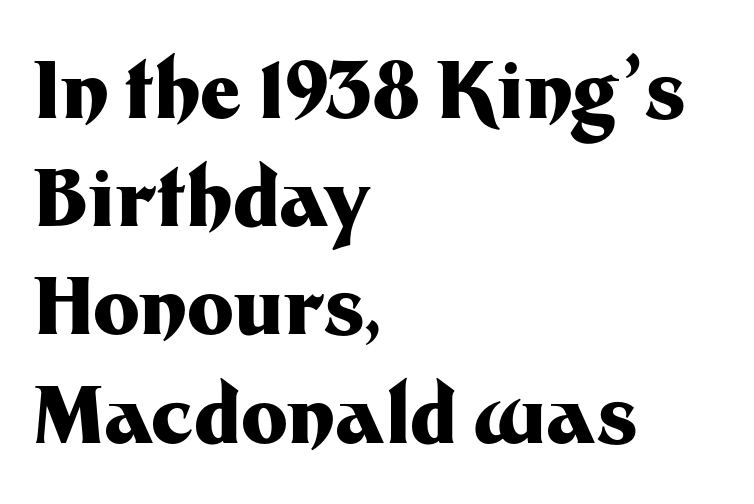
The image shows 79 px heavy sans-serif type, upright; set left-aligned, normal line spacing (1.37x), normal letter spacing, not underlined; medium stroke contrast and a medium x-height.
